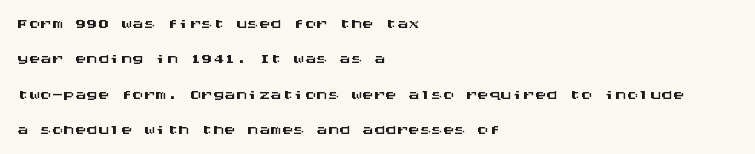
Q: Is the text italic (slanted)? A: No, it is upright.
Q: Is the text underlined? A: No.
Q: How is the paragraph aligned? A: Left-aligned.
Q: Is the spacing between letters normal or unusually wide? A: Normal.
Q: Is the spacing between lines tight, normal or loose? A: Normal.
